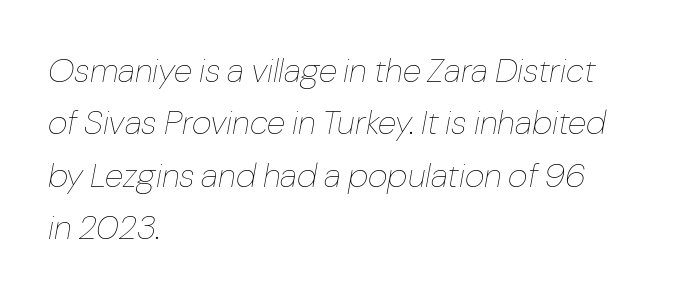
The weight tops out at a normal text grade. The typesetter chose a ragged-right arrangement here. The tracking reads as untouched default to a designer's eye. Line spacing here is normal. A typesetter would call this proportional, since set widths differ per character.
